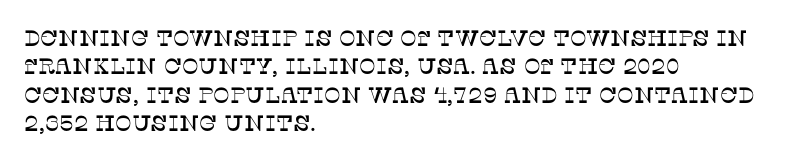
{"italic": "no", "underline": "no", "align": "left", "line_spacing": "normal", "line_spacing_ratio": 1.29, "letter_spacing": "normal", "letter_spacing_em": 0.0, "glyph_px": 22}
